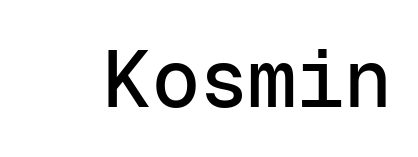
{"serif": "no", "italic": "no", "width": "normal", "stroke_contrast": "low", "x_height": "medium", "monospaced": "yes", "underline": "no", "letter_spacing": "normal", "letter_spacing_em": 0.0, "glyph_px": 80}
